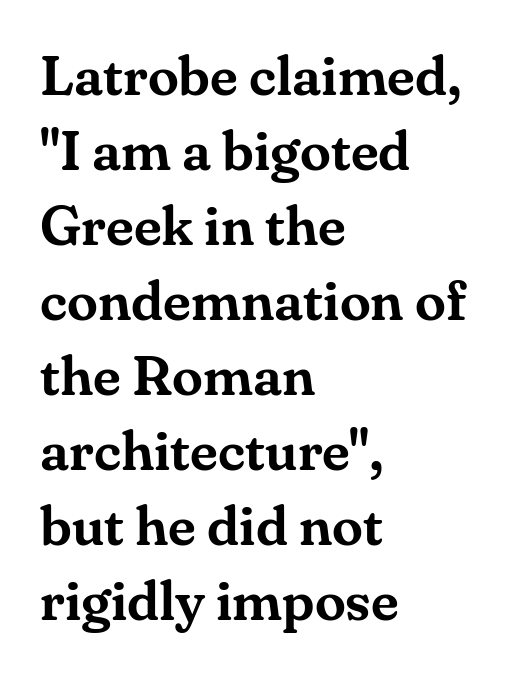
The image shows 56 px serif type, upright; set left-aligned, normal line spacing (1.34x), normal letter spacing, not underlined; medium stroke contrast and a small x-height.
